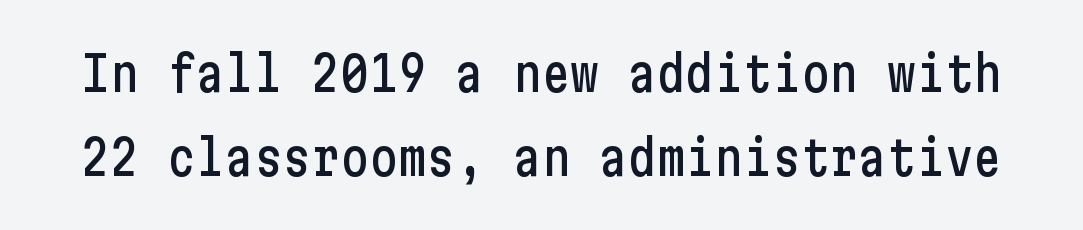
{"serif": "no", "italic": "no", "width": "condensed", "stroke_contrast": "low", "x_height": "medium", "underline": "no", "line_spacing_ratio": 1.74, "letter_spacing": "normal", "letter_spacing_em": 0.0, "glyph_px": 48}
